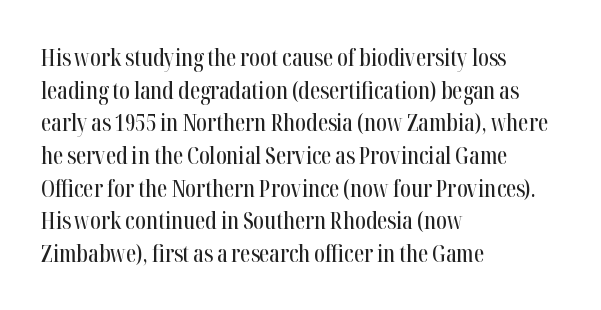
The image shows 23 px text type, upright; set left-aligned, normal line spacing (1.42x), normal letter spacing, not underlined.
